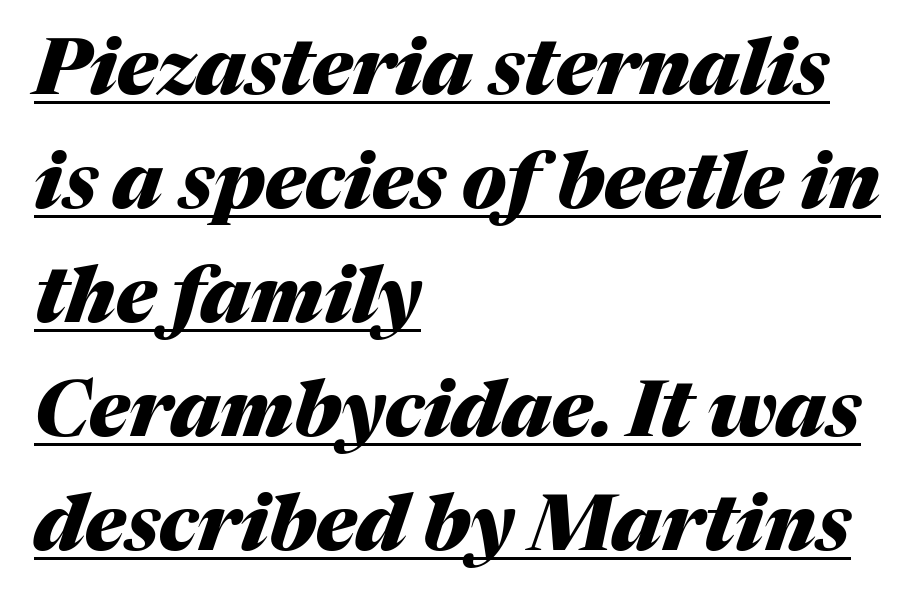
The image shows 77 px heavy type, italic (leaning right); set left-aligned, normal line spacing (1.48x), normal letter spacing, underlined; medium stroke contrast and a medium x-height.
